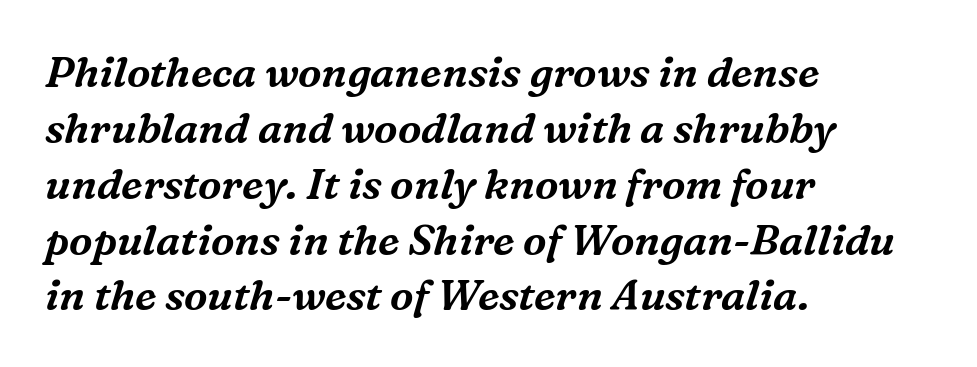
Q: Is the text italic (slanted)? A: Yes, it leans right by about 16 degrees.
Q: Is the typeface a serif or a sans-serif typeface? A: Serif.
Q: Is the text underlined? A: No.
Q: How is the paragraph aligned? A: Left-aligned.
Q: Is the spacing between letters normal or unusually wide? A: Normal.
Q: Is the spacing between lines tight, normal or loose? A: Normal.
Q: Width (condensed, normal, or wide)? A: Normal.
Q: Stroke contrast? A: Medium.
Q: x-height? A: Medium.
Q: Monospaced? A: No.
